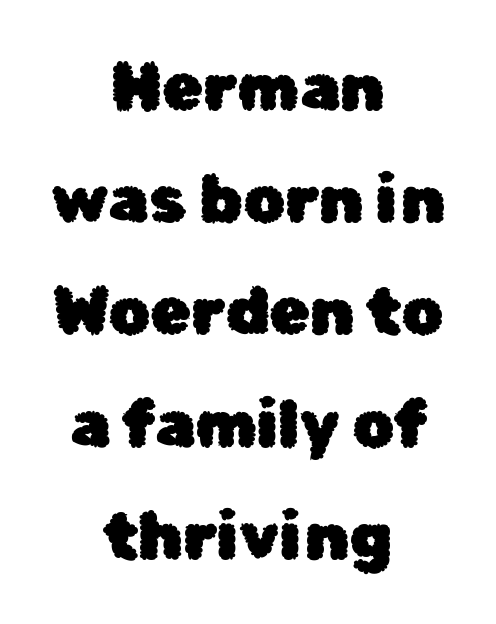
The image shows 66 px sans-serif type, upright; set centered, normal line spacing (1.7x), normal letter spacing, not underlined; low stroke contrast and a medium x-height.
